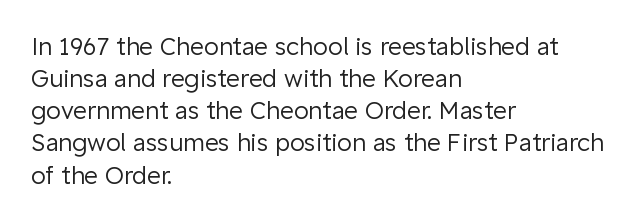
Q: Is the text bold? A: No.
Q: Is the text italic (slanted)? A: No, it is upright.
Q: Is the text underlined? A: No.
Q: How is the paragraph aligned? A: Left-aligned.
Q: Is the spacing between letters normal or unusually wide? A: Normal.
Q: Is the spacing between lines tight, normal or loose? A: Normal.
